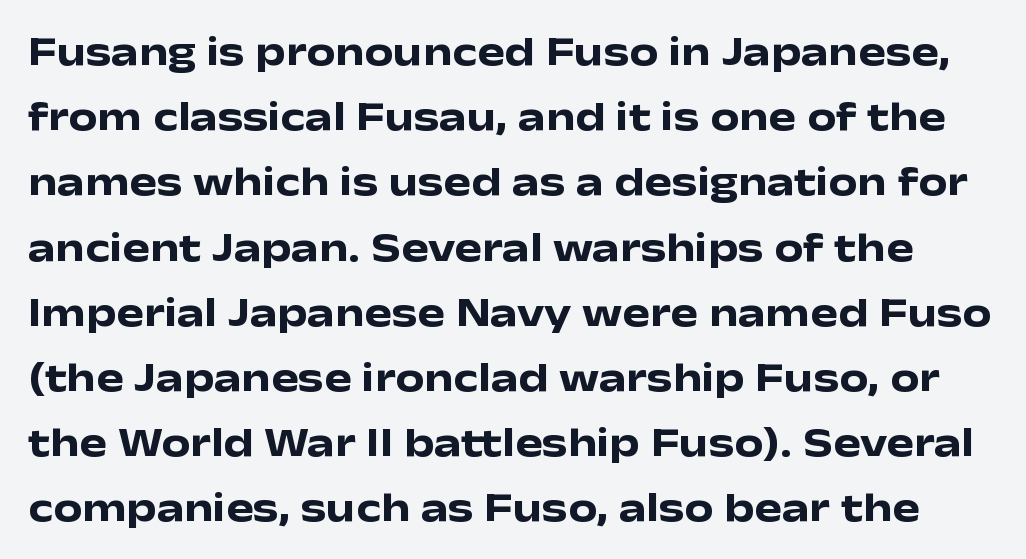
{"serif": "no", "italic": "no", "bold": "yes", "weight": "heavy", "width": "wide", "stroke_contrast": "low", "x_height": "medium", "monospaced": "no", "underline": "no", "line_spacing": "normal", "line_spacing_ratio": 1.59, "letter_spacing": "normal", "letter_spacing_em": 0.0, "glyph_px": 41}
